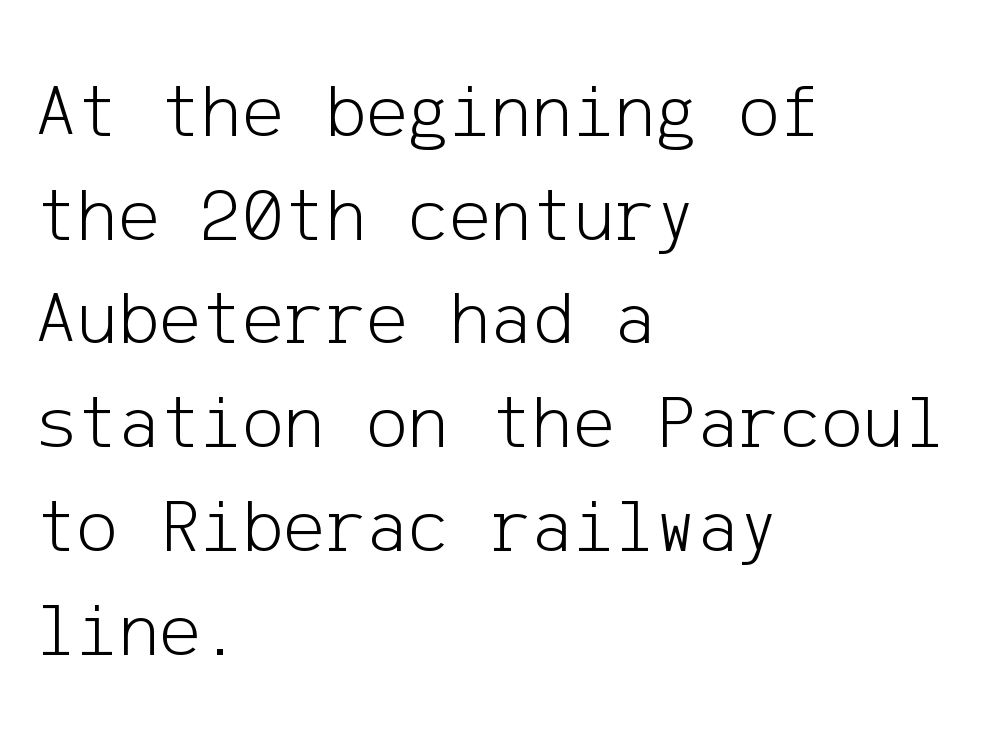
Typeset ragged right — the left edge is the straight one. Letters have the restrained weight of plain body copy at most. The text was rendered using a sans face with plain stroke endings. Rule under the text: the space is simply empty. Nothing unusual about the tracking: characters are spaced as the font intends. The letters stand straight up with perfectly vertical stems.
